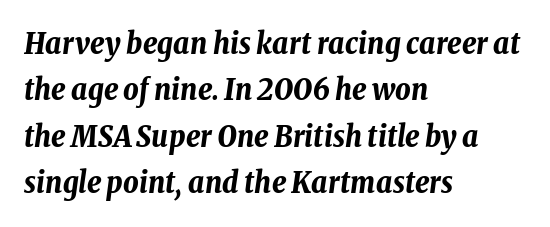
The lettering tilts uniformly, giving the passage an italic look. The rendering anchors every line to the left-hand side. These lines sit exactly where default settings would place them. Here the designer chose a conventional face with non-uniform glyph widths.
